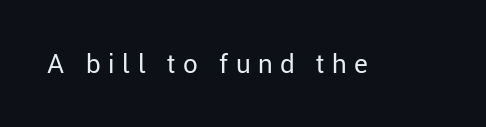
Q: Is the text bold? A: No.
Q: Is the text italic (slanted)? A: No, it is upright.
Q: Is the text underlined? A: No.
Q: Is the spacing between letters normal or unusually wide? A: Unusually wide.
